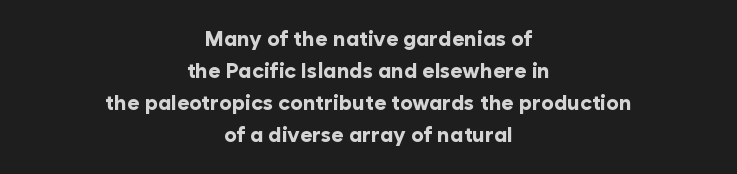
The image shows 21 px bold type, upright; set centered, normal line spacing (1.52x), normal letter spacing, not underlined.
